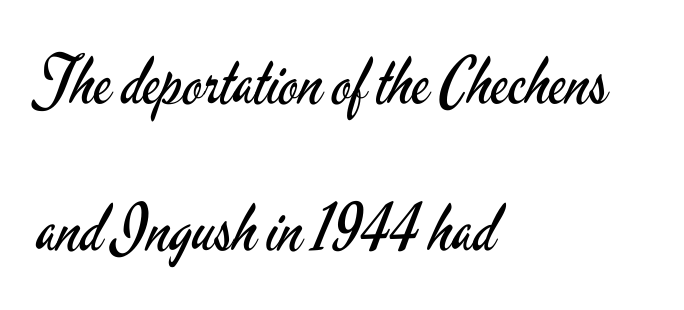
The rendering shows plain stroke endings on the letterforms — a sans-serif design. Characters follow at the spacing the type designer built in. The lines in this sample share a left origin and differ only in where they stop. Each letter keeps its own natural width here, so spacing adapts to shape. Vertical stems look standard width or narrower in stroke.
